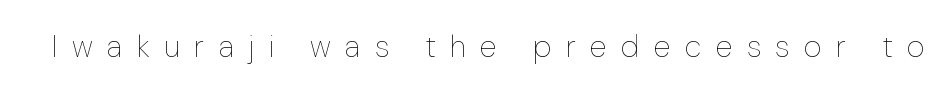
Check the space under the baseline: it is left empty. Bold? No — there's no thickening of the strokes. Does extra space separate the letters? Yes, quite a lot of it. A typesetter would call this proportional, since set widths differ per character.
